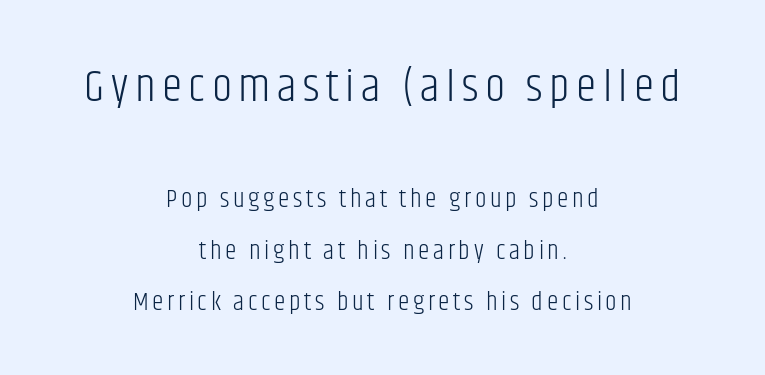
The image shows 46 px light, condensed sans-serif type, upright; set centered, loose line spacing (1.97x), not underlined; the first (top) block is 1.77x larger; low stroke contrast and a large x-height.
